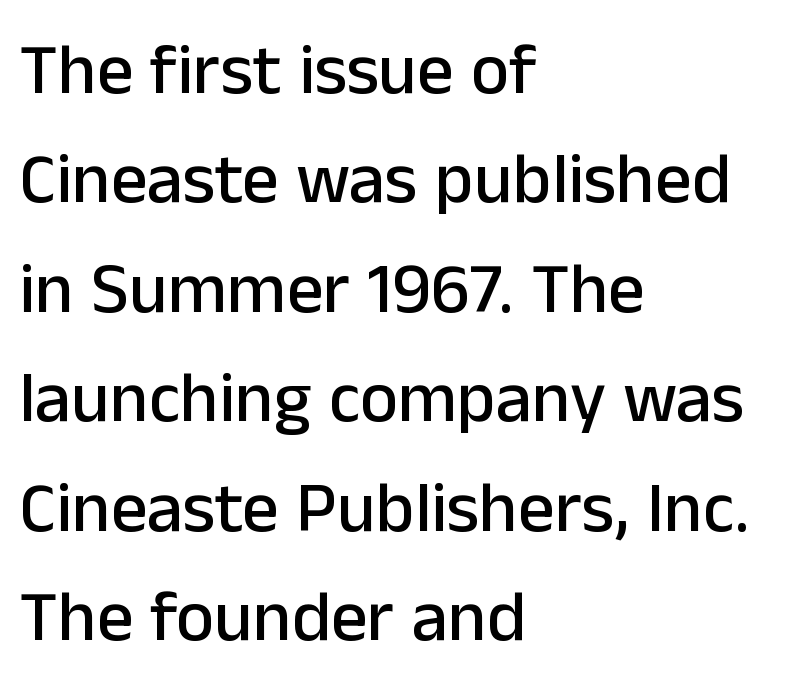
Q: Is the text italic (slanted)? A: No, it is upright.
Q: Is the typeface a serif or a sans-serif typeface? A: Sans-serif.
Q: Is the text underlined? A: No.
Q: How is the paragraph aligned? A: Left-aligned.
Q: Is the spacing between letters normal or unusually wide? A: Normal.
Q: Is the spacing between lines tight, normal or loose? A: Normal.
Q: Width (condensed, normal, or wide)? A: Normal.
Q: Stroke contrast? A: Low.
Q: x-height? A: Medium.
Q: Monospaced? A: No.
